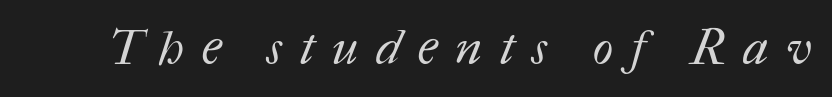
{"bold": "no", "weight": "regular", "width": "normal", "stroke_contrast": "medium", "x_height": "medium", "monospaced": "no", "underline": "no", "letter_spacing": "wide", "letter_spacing_em": 0.37, "glyph_px": 48}
